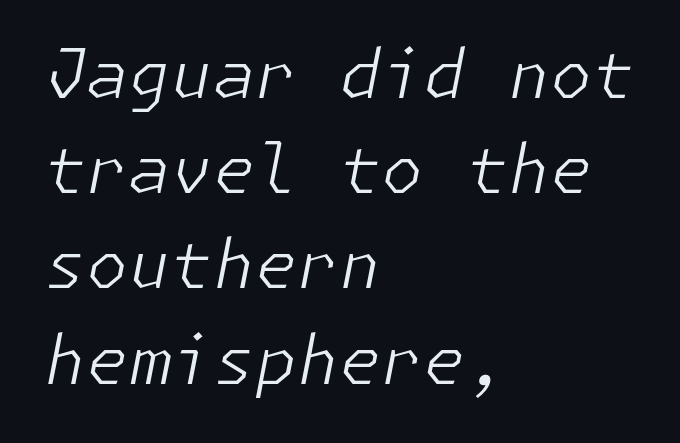
{"italic": "yes", "lean": "right", "slant_degrees": 11, "bold": "no", "weight": "light", "width": "normal", "stroke_contrast": "low", "x_height": "medium", "underline": "no", "align": "left", "line_spacing": "normal", "line_spacing_ratio": 1.4, "letter_spacing": "normal", "letter_spacing_em": 0.0, "glyph_px": 68}
